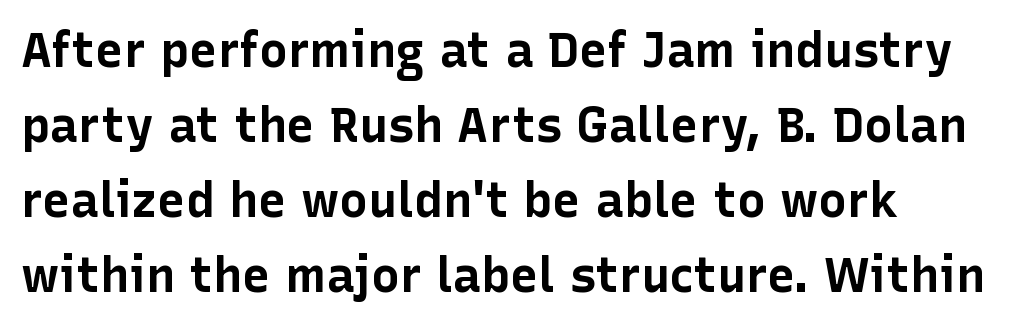
The image shows 48 px bold sans-serif type, upright; set left-aligned, normal line spacing (1.56x), normal letter spacing, not underlined; low stroke contrast and a medium x-height.
